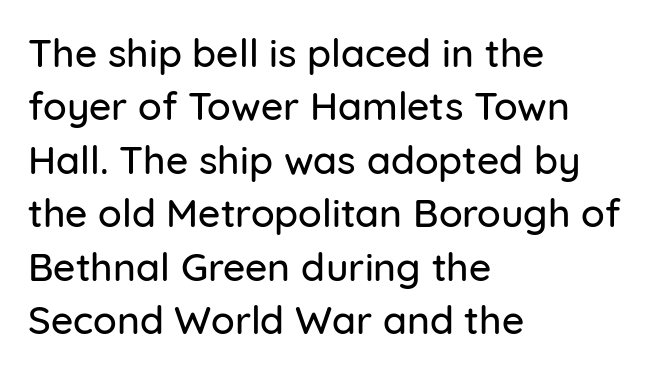
{"serif": "no", "italic": "no", "width": "normal", "stroke_contrast": "low", "x_height": "medium", "monospaced": "no", "underline": "no", "align": "left", "line_spacing": "normal", "line_spacing_ratio": 1.37, "letter_spacing": "normal", "letter_spacing_em": 0.0, "glyph_px": 39}
